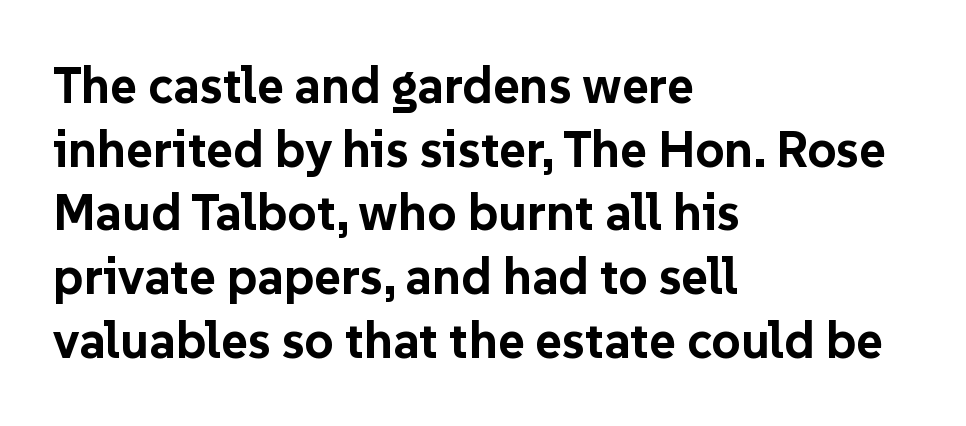
The letters sit at their default tracking, neither squeezed nor spread. Italic: no, the glyphs are upright roman. Here the designer chose a conventional face with non-uniform glyph widths. Each row of text sits above clean, open space. Does the copy run flush right? No — it runs flush left.
